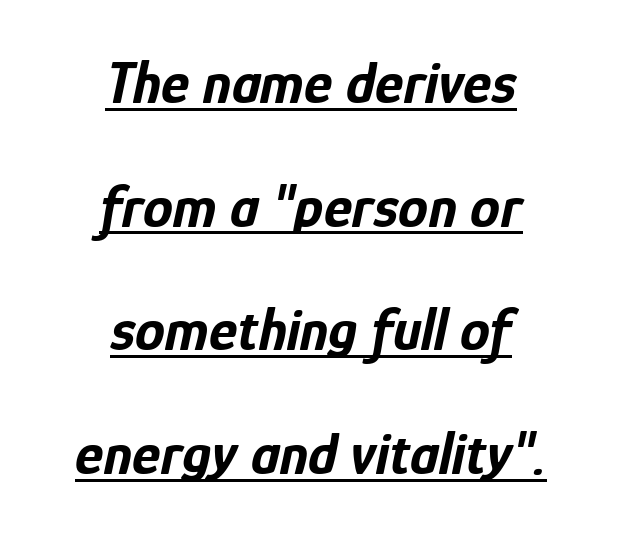
If you folded the block vertically in half, each line would mirror itself in length. The typography opts for an oblique posture over an upright one. Pretty heavy lettering here — definitely bold. The letters advance in unequal steps, a hallmark of proportional type.
